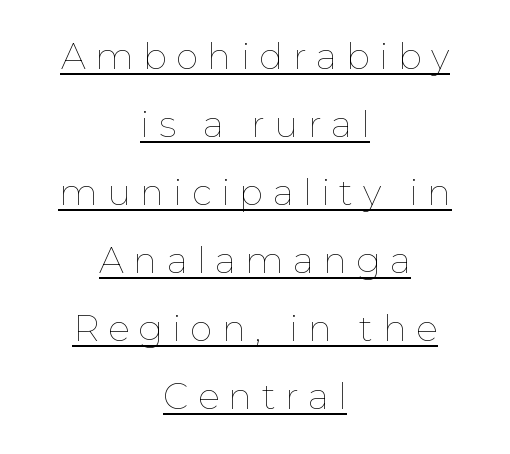
{"italic": "no", "bold": "no", "weight": "thin", "width": "normal", "stroke_contrast": "low", "x_height": "medium", "monospaced": "no", "underline": "yes", "align": "center", "line_spacing_ratio": 1.89, "letter_spacing": "wide", "letter_spacing_em": 0.26, "glyph_px": 36}
